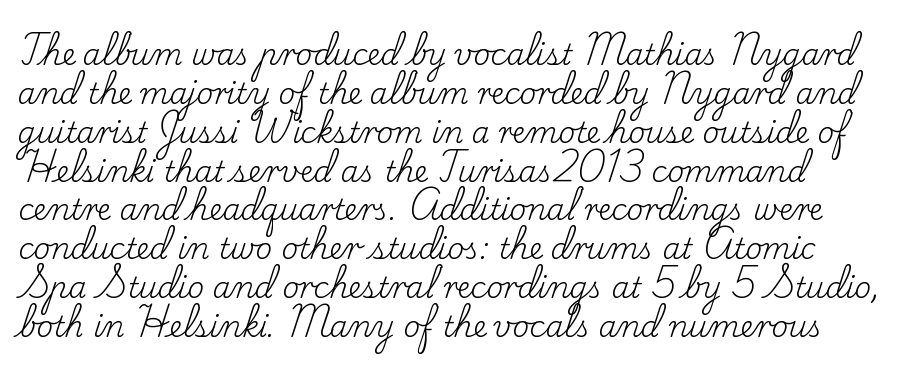
Q: Is the text bold? A: No.
Q: Is the text italic (slanted)? A: Yes.
Q: Is the typeface a serif or a sans-serif typeface? A: Serif.
Q: Is the text underlined? A: No.
Q: Is the spacing between letters normal or unusually wide? A: Normal.
Q: Is the spacing between lines tight, normal or loose? A: Normal.
Q: Width (condensed, normal, or wide)? A: Normal.
Q: Stroke contrast? A: Low.
Q: x-height? A: Small.
Q: Monospaced? A: No.
